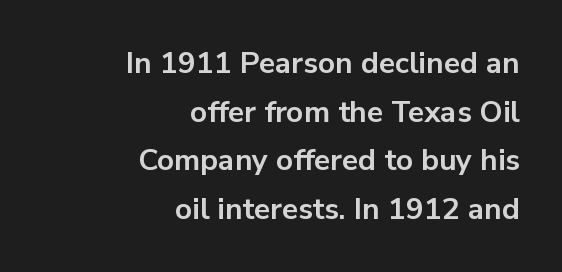
{"serif": "no", "italic": "no", "bold": "yes", "weight": "bold", "width": "normal", "stroke_contrast": "low", "x_height": "medium", "monospaced": "no", "underline": "no", "align": "right", "line_spacing": "normal", "line_spacing_ratio": 1.62, "letter_spacing": "normal", "letter_spacing_em": 0.0, "glyph_px": 30}
